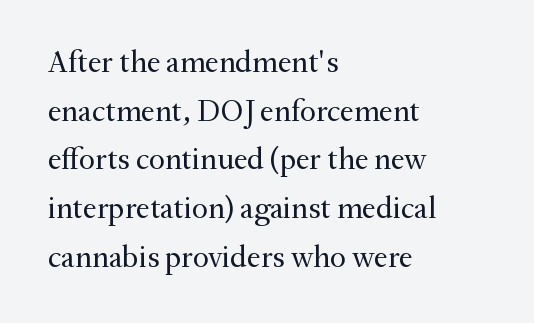
The image shows 31 px regular-weight serif type, upright; set left-aligned, normal line spacing (1.57x), normal letter spacing, not underlined; medium stroke contrast and a small x-height.
